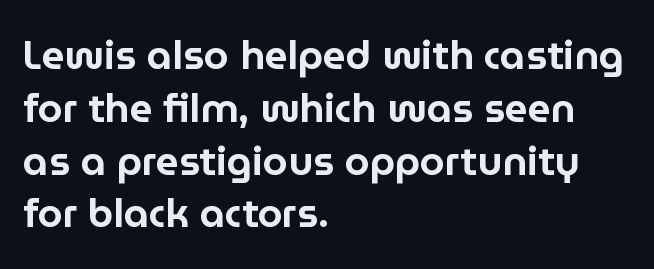
Evenly set lines give the paragraph a standard silhouette. Just letters on the line, the space beneath them empty. Serif or sans? Sans — the stroke terminals are bare. Students, note that the glyphs here touch the page at normal intervals.
